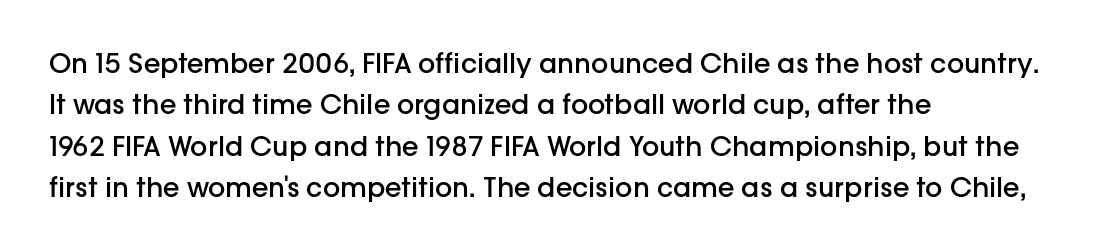
The image shows 27 px text type, upright; set left-aligned, normal line spacing (1.53x), normal letter spacing, not underlined.
